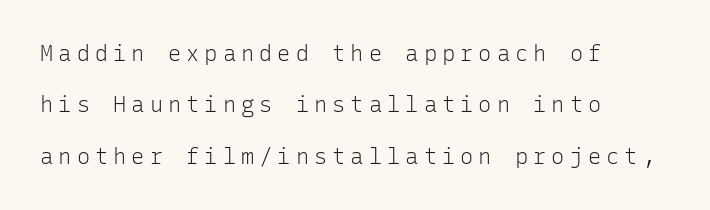
{"italic": "no", "bold": "no", "underline": "no", "align": "left", "line_spacing": "loose", "line_spacing_ratio": 2.33, "letter_spacing": "wide", "letter_spacing_em": 0.23, "glyph_px": 22}
